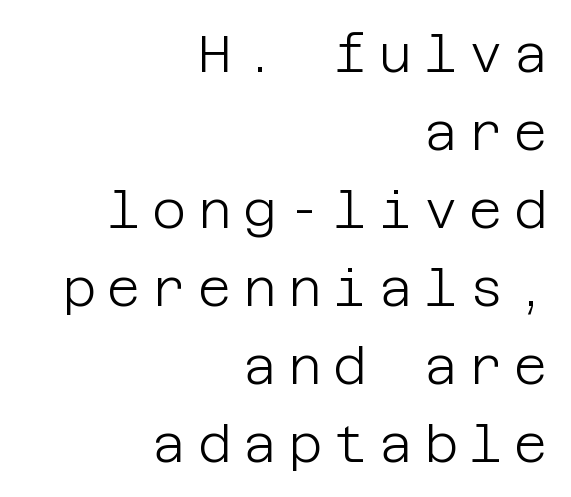
{"serif": "no", "italic": "no", "bold": "no", "weight": "light", "width": "normal", "stroke_contrast": "low", "x_height": "large", "underline": "no", "align": "right", "line_spacing": "normal", "line_spacing_ratio": 1.5, "letter_spacing": "wide", "letter_spacing_em": 0.22, "glyph_px": 52}
